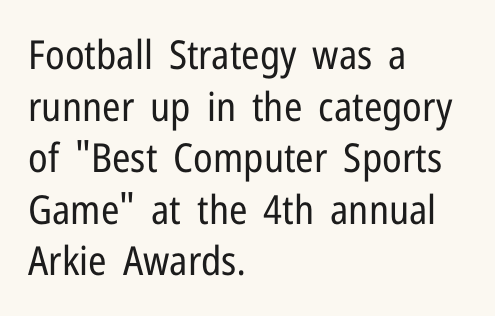
{"serif": "no", "italic": "no", "bold": "no", "weight": "regular", "width": "condensed", "stroke_contrast": "low", "x_height": "medium", "monospaced": "no", "underline": "no", "align": "left", "line_spacing": "normal", "line_spacing_ratio": 1.29, "letter_spacing": "normal", "letter_spacing_em": 0.0, "glyph_px": 40}
